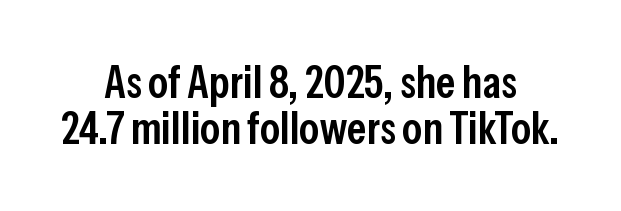
Classification — sans serif. The rendering uses natural spacing where letterforms have individual widths. Stems and bowls a touch heavier than normal — semibold. The line texture is even and compact thanks to regular tracking.
